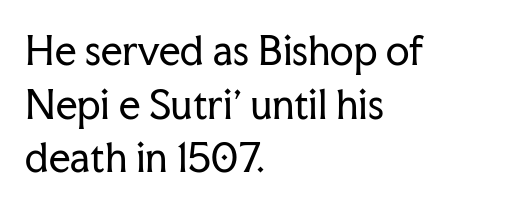
Q: Is the text bold? A: No.
Q: Is the text italic (slanted)? A: No, it is upright.
Q: Is the typeface a serif or a sans-serif typeface? A: Serif.
Q: Is the text underlined? A: No.
Q: How is the paragraph aligned? A: Left-aligned.
Q: Is the spacing between letters normal or unusually wide? A: Normal.
Q: Is the spacing between lines tight, normal or loose? A: Normal.
Q: Width (condensed, normal, or wide)? A: Normal.
Q: Stroke contrast? A: Low.
Q: x-height? A: Medium.
Q: Monospaced? A: No.
